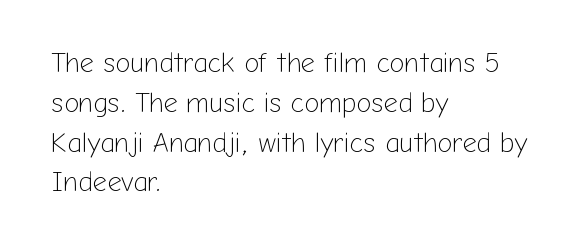
Upright lettering throughout. Compared with a centered layout, this one pins lines to the left instead. The line texture is even and compact thanks to regular tracking. Look at the bottom of the vertical strokes: they stop flat, with no serifs. The face used here is proportionally spaced, like ordinary book or web type. Summary of weight: not heavy and not bold.
